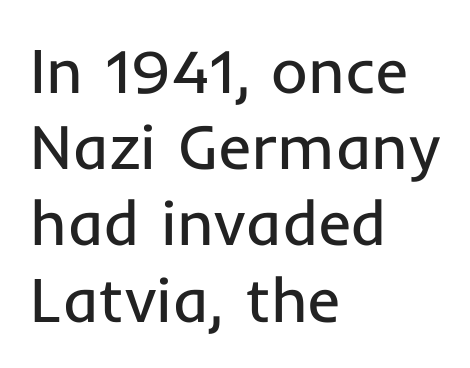
{"serif": "no", "italic": "no", "bold": "no", "weight": "regular", "width": "normal", "stroke_contrast": "low", "x_height": "medium", "monospaced": "no", "underline": "no", "align": "left", "line_spacing_ratio": 1.21, "letter_spacing": "normal", "letter_spacing_em": 0.0, "glyph_px": 63}
